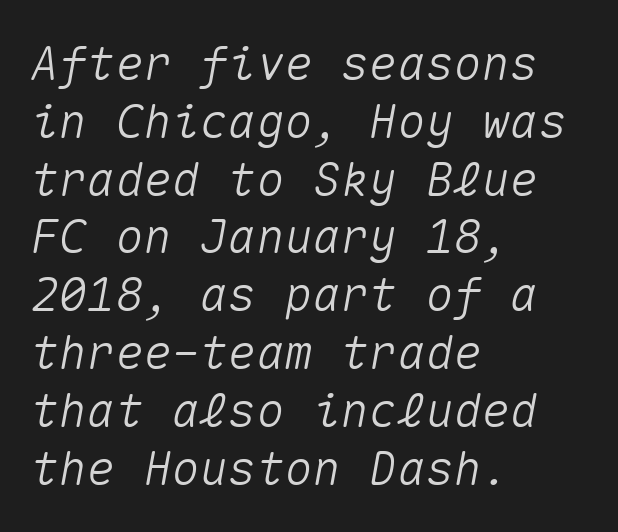
The baseline area is clear. You could count columns in this text — the font is strictly monospaced. These lines were composed using italics. Observe the ordinary spacing: letters are neighbours, not strangers. A classic flush-left, rag-right setting is used for this passage.
